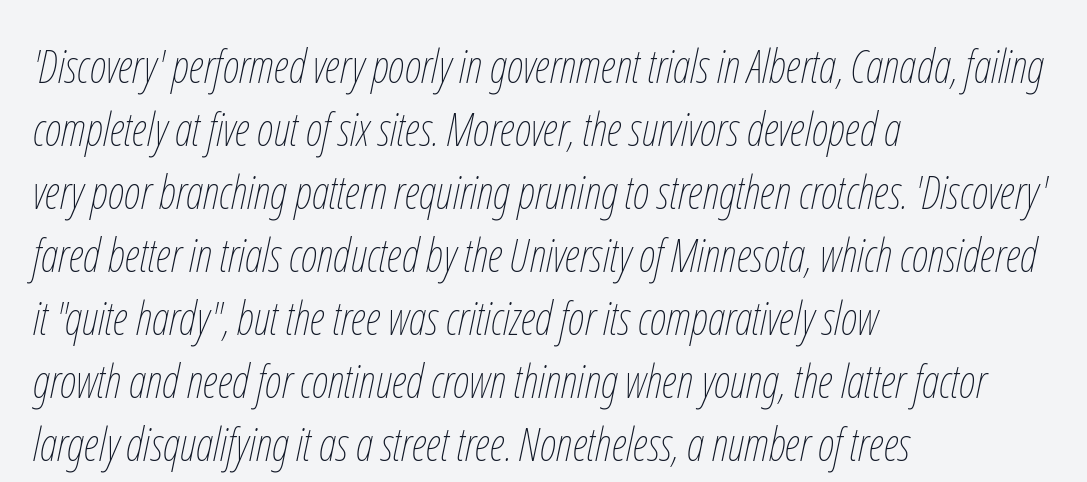
Q: Is the text bold? A: No.
Q: Is the text italic (slanted)? A: Yes, it leans right by about 12 degrees.
Q: Is the text underlined? A: No.
Q: How is the paragraph aligned? A: Left-aligned.
Q: Is the spacing between letters normal or unusually wide? A: Normal.
Q: Is the spacing between lines tight, normal or loose? A: Normal.
Q: Width (condensed, normal, or wide)? A: Condensed.
Q: Stroke contrast? A: Low.
Q: x-height? A: Medium.
Q: Monospaced? A: No.
